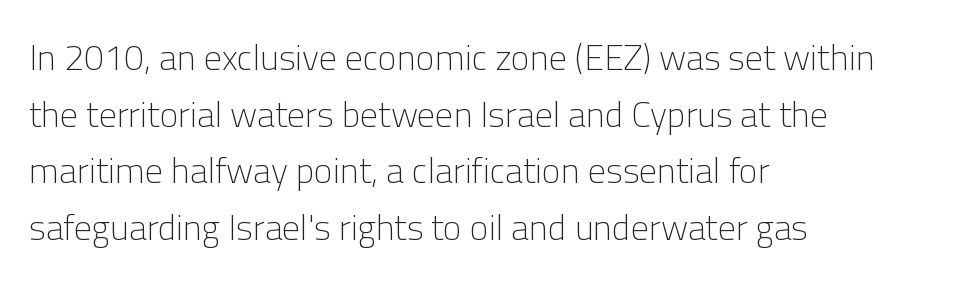
The image shows 36 px light sans-serif type, upright; set left-aligned, normal line spacing (1.57x), normal letter spacing, not underlined; low stroke contrast and a medium x-height.
